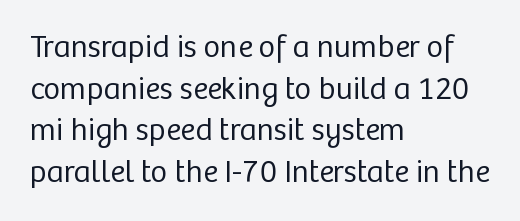
Q: Is the text bold? A: No.
Q: Is the text italic (slanted)? A: No, it is upright.
Q: Is the typeface a serif or a sans-serif typeface? A: Sans-serif.
Q: Is the text underlined? A: No.
Q: How is the paragraph aligned? A: Left-aligned.
Q: Is the spacing between letters normal or unusually wide? A: Normal.
Q: Is the spacing between lines tight, normal or loose? A: Normal.
Q: Width (condensed, normal, or wide)? A: Normal.
Q: Stroke contrast? A: Low.
Q: x-height? A: Medium.
Q: Monospaced? A: No.
